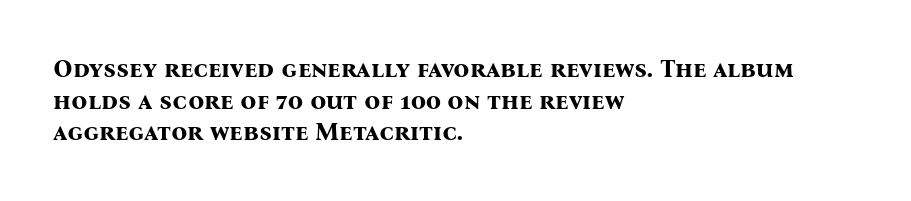
Q: Is the text bold? A: Yes.
Q: Is the text italic (slanted)? A: No, it is upright.
Q: Is the text underlined? A: No.
Q: How is the paragraph aligned? A: Left-aligned.
Q: Is the spacing between letters normal or unusually wide? A: Normal.
Q: Is the spacing between lines tight, normal or loose? A: Normal.
